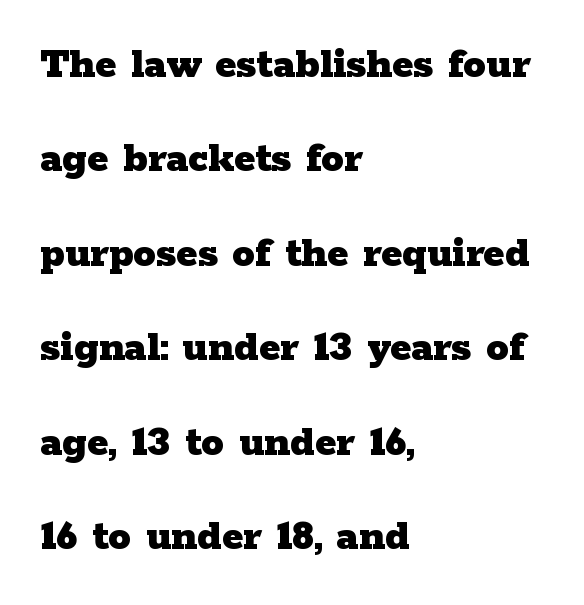
Q: Is the text bold? A: Yes.
Q: Is the text italic (slanted)? A: No, it is upright.
Q: Is the typeface a serif or a sans-serif typeface? A: Serif.
Q: Is the text underlined? A: No.
Q: How is the paragraph aligned? A: Left-aligned.
Q: Is the spacing between letters normal or unusually wide? A: Normal.
Q: Is the spacing between lines tight, normal or loose? A: Loose.
Q: Width (condensed, normal, or wide)? A: Wide.
Q: Stroke contrast? A: Low.
Q: x-height? A: Medium.
Q: Monospaced? A: No.
